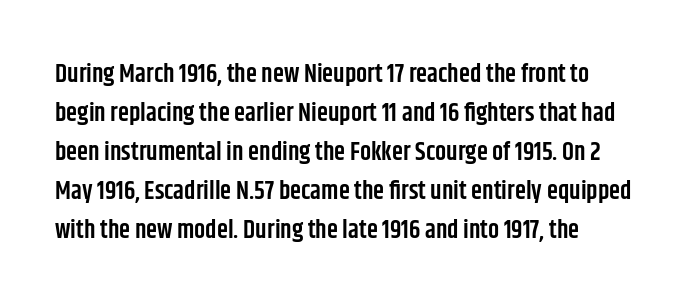
Nope, not italic — everything's standing straight. Semibold letterforms, between regular and bold. A typesetter would call this leading conventional body-copy spacing. Any mark beneath the type? The region is blank. The rendering anchors every line to the left-hand side. Letter spacing: default.
